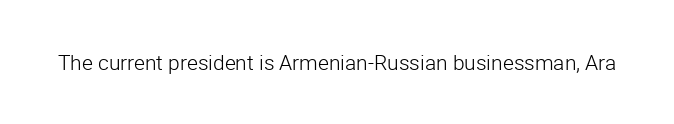
Q: Is the text bold? A: No.
Q: Is the text italic (slanted)? A: No, it is upright.
Q: Is the text underlined? A: No.
Q: Is the spacing between letters normal or unusually wide? A: Normal.
